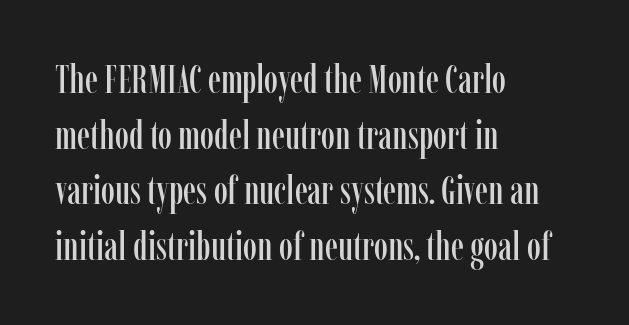
Q: Is the text italic (slanted)? A: No, it is upright.
Q: Is the typeface a serif or a sans-serif typeface? A: Serif.
Q: Is the text underlined? A: No.
Q: How is the paragraph aligned? A: Left-aligned.
Q: Is the spacing between letters normal or unusually wide? A: Normal.
Q: Is the spacing between lines tight, normal or loose? A: Normal.
Q: Width (condensed, normal, or wide)? A: Condensed.
Q: Stroke contrast? A: Low.
Q: x-height? A: Medium.
Q: Monospaced? A: No.
